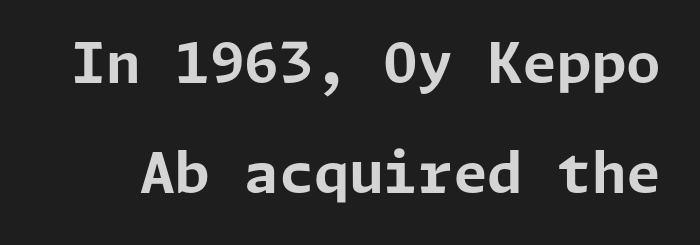
{"serif": "no", "italic": "no", "bold": "yes", "weight": "bold", "width": "normal", "stroke_contrast": "low", "x_height": "medium", "underline": "no", "line_spacing": "loose", "line_spacing_ratio": 1.96, "letter_spacing": "normal", "letter_spacing_em": 0.0, "glyph_px": 56}
